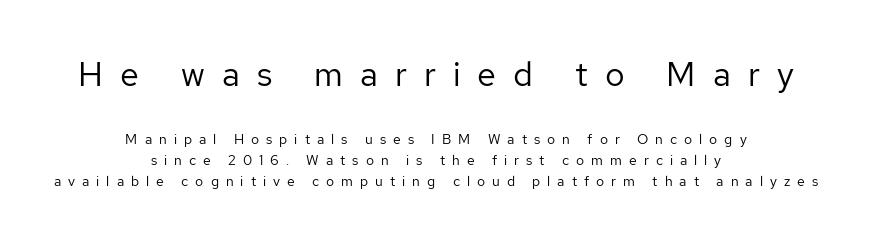
The image shows 34 px regular-weight sans-serif type, upright; set centered, normal line spacing (1.49x), unusually wide letter spacing (+0.5 em), not underlined; the first (top) block is 2.43x larger; low stroke contrast and a medium x-height.
